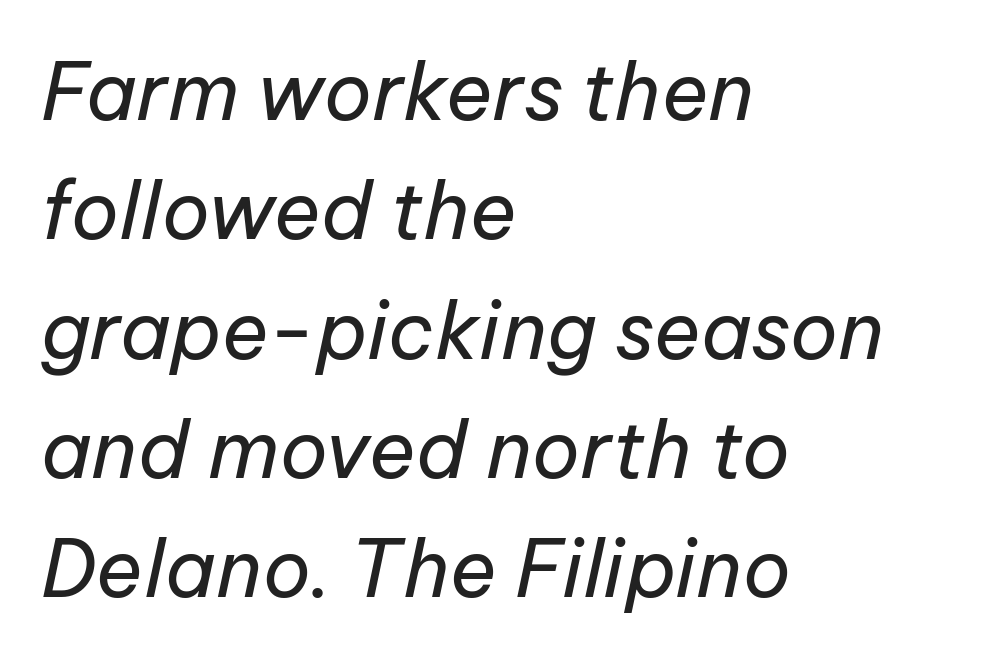
The glyphs look as if they've been sheared to an angle. Letter spacing: default. Here the designer chose a conventional face with non-uniform glyph widths. In CSS terms this would be text-align: left.
